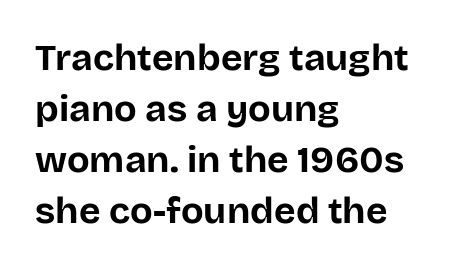
Q: Is the text bold? A: Yes.
Q: Is the text italic (slanted)? A: No, it is upright.
Q: Is the typeface a serif or a sans-serif typeface? A: Sans-serif.
Q: Is the text underlined? A: No.
Q: How is the paragraph aligned? A: Left-aligned.
Q: Is the spacing between letters normal or unusually wide? A: Normal.
Q: Is the spacing between lines tight, normal or loose? A: Normal.
Q: Width (condensed, normal, or wide)? A: Normal.
Q: Stroke contrast? A: Low.
Q: x-height? A: Large.
Q: Monospaced? A: No.
